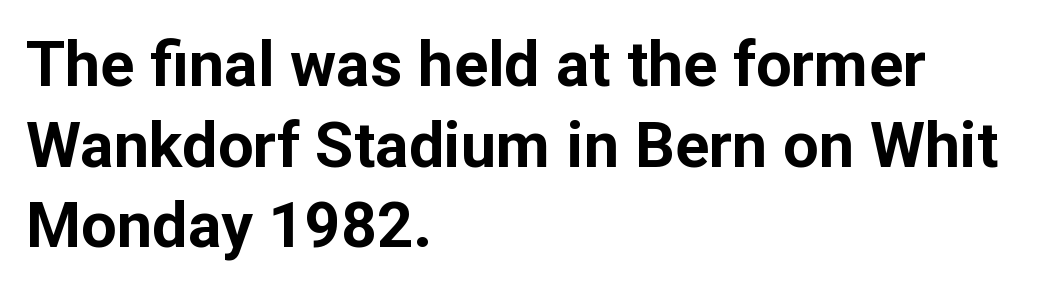
The image shows 63 px bold sans-serif type, upright; set left-aligned, normal line spacing (1.28x), normal letter spacing, not underlined; low stroke contrast and a medium x-height.
